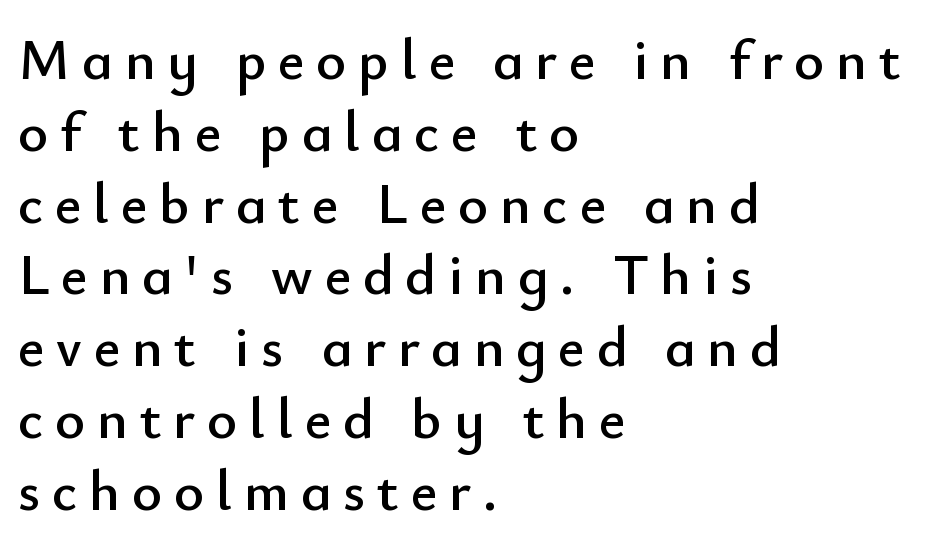
{"serif": "no", "italic": "no", "width": "normal", "stroke_contrast": "low", "x_height": "small", "monospaced": "no", "underline": "no", "align": "left", "line_spacing": "normal", "line_spacing_ratio": 1.26, "letter_spacing": "wide", "letter_spacing_em": 0.21, "glyph_px": 57}
